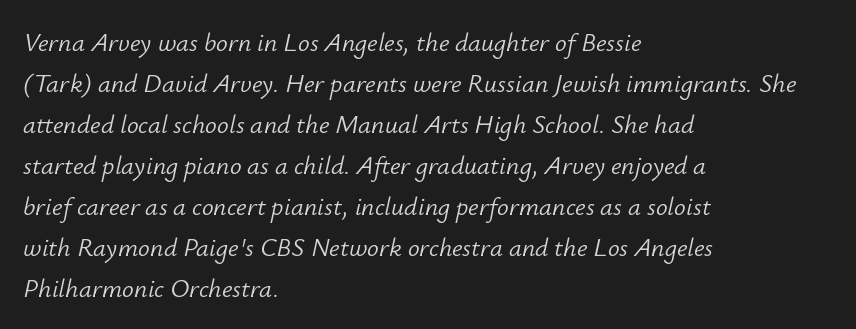
In terms of leading, this rendering sits right in the middle. The glyphs look as if they've been sheared to an angle. Typeset ragged right — the left edge is the straight one. The cut favours lightness, reaching ordinary text weight at its darkest. Quick note: underline off.
